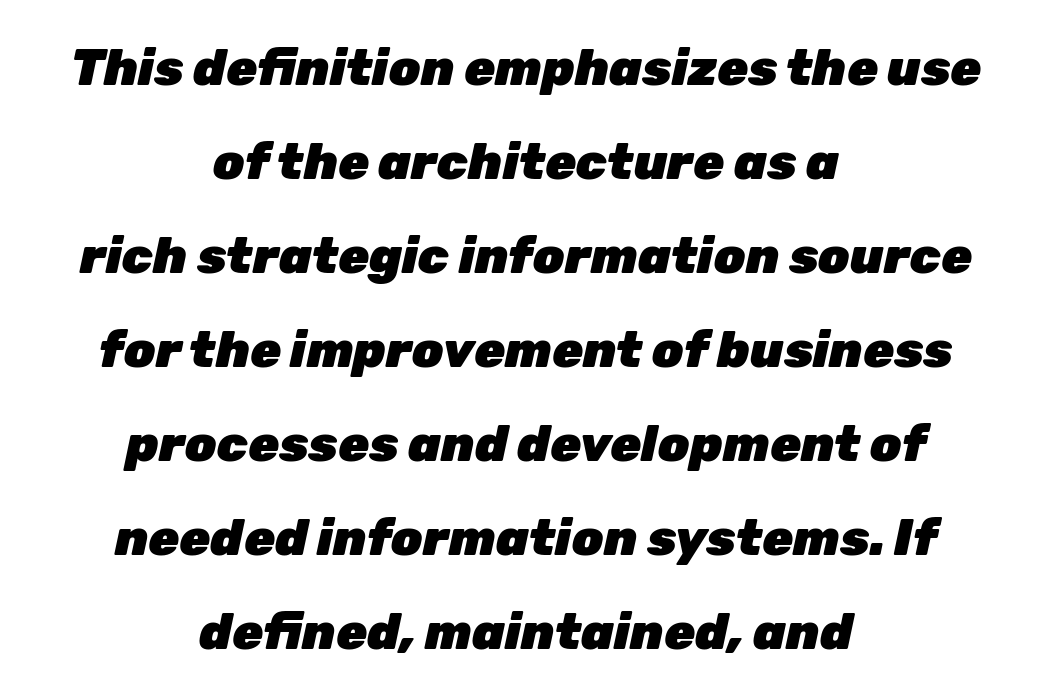
The image shows 50 px heavy type, italic (leaning right); set centered, line spacing 1.88x, normal letter spacing, not underlined; low stroke contrast and a medium x-height.
